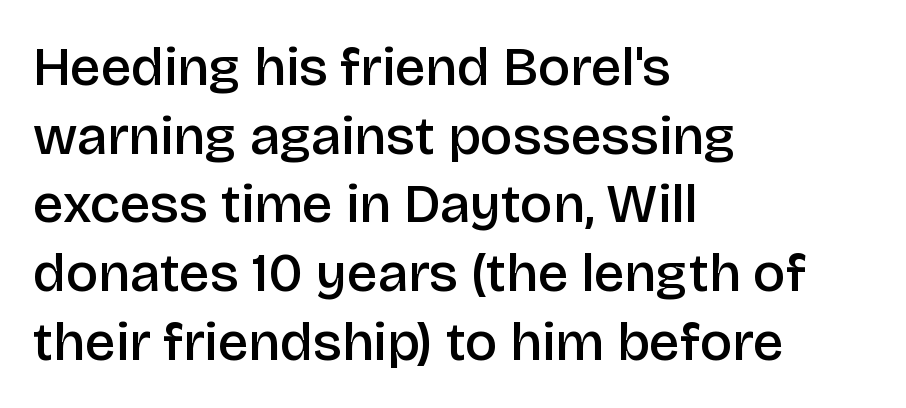
The image shows 55 px semibold sans-serif type, upright; set left-aligned, normal line spacing (1.25x), normal letter spacing, not underlined; low stroke contrast and a large x-height.
